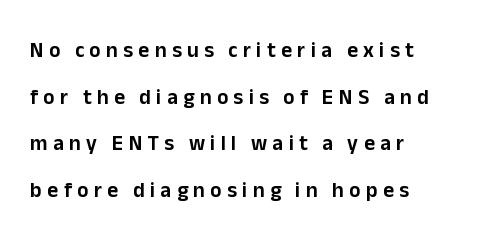
The image shows 21 px text type, upright; set left-aligned, loose line spacing (2.22x), unusually wide letter spacing (+0.26 em), not underlined.
